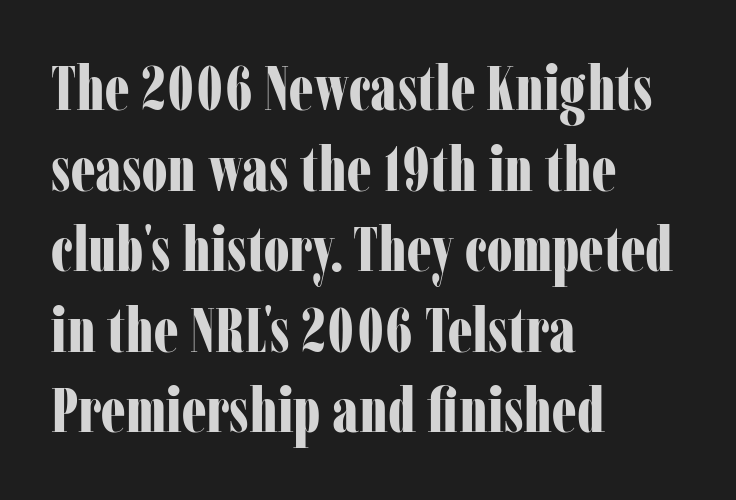
The string is rendered with underlining switched off. The typeface chosen for these lines features serifs. The letters advance in unequal steps, a hallmark of proportional type. Reading down the block, your eye returns to a fixed left position each line.
